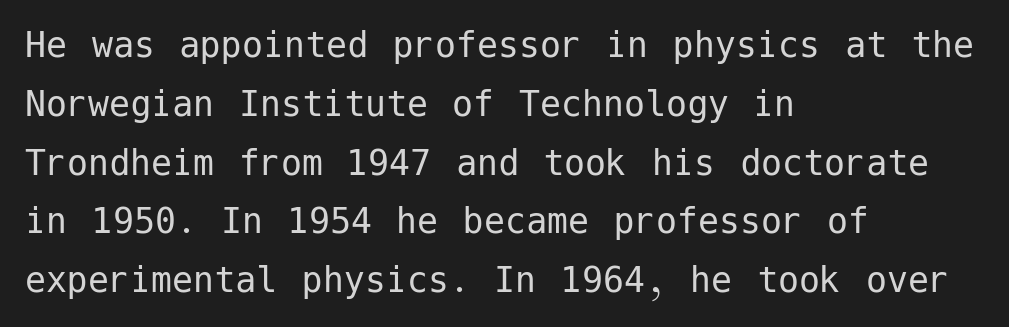
The letters carry no serifs — their stems end cleanly without finishing strokes. Summary of vertical rhythm: regular, with standard interline spacing. Words appear dense and cohesive because spacing is normal. Notice how the passage keeps a crisp vertical edge on the left only. Underlining? Definitely not there.
